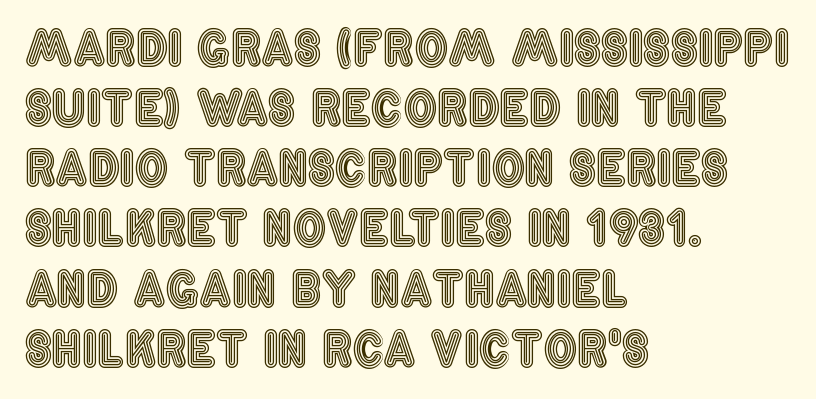
Q: Is the text italic (slanted)? A: No, it is upright.
Q: Is the text underlined? A: No.
Q: How is the paragraph aligned? A: Left-aligned.
Q: Is the spacing between letters normal or unusually wide? A: Normal.
Q: Is the spacing between lines tight, normal or loose? A: Normal.
Q: Width (condensed, normal, or wide)? A: Condensed.
Q: x-height? A: Large.
Q: Monospaced? A: No.
